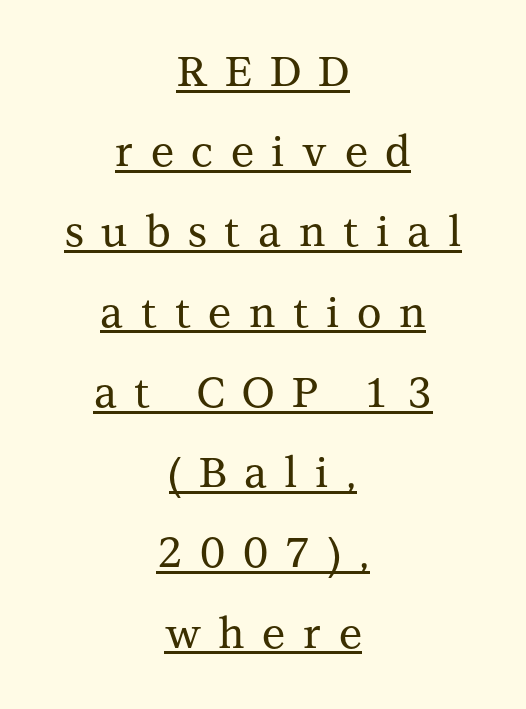
The typesetter has applied underlining to the passage shown. This is serif lettering, the kind often seen in printed books. The paragraph shown floats in the horizontal middle. The letters advance in unequal steps, a hallmark of proportional type. Airy leading.
